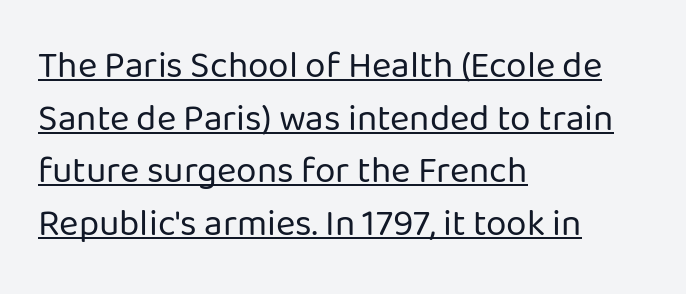
Each line of the rendering has a horizontal stroke beneath the glyphs. Typeset ragged right — the left edge is the straight one. Stroke thickness stays within the range of a standard reading face or lighter. When letters stand straight like this, we call the style roman or upright. The rows are spaced the way most documents space them.
